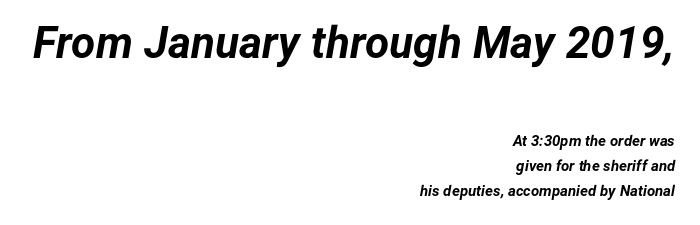
Q: Is the text bold? A: Yes.
Q: Is the text italic (slanted)? A: Yes, it leans right by about 12 degrees.
Q: Is the text underlined? A: No.
Q: How is the paragraph aligned? A: Right-aligned.
Q: Is the spacing between letters normal or unusually wide? A: Normal.
Q: Is the spacing between lines tight, normal or loose? A: Normal.
Q: Which block of text is set in a larger size, the first (top) or the second (bottom)? A: The first (top) one.
Q: Width (condensed, normal, or wide)? A: Normal.
Q: Stroke contrast? A: Low.
Q: x-height? A: Medium.
Q: Monospaced? A: No.
